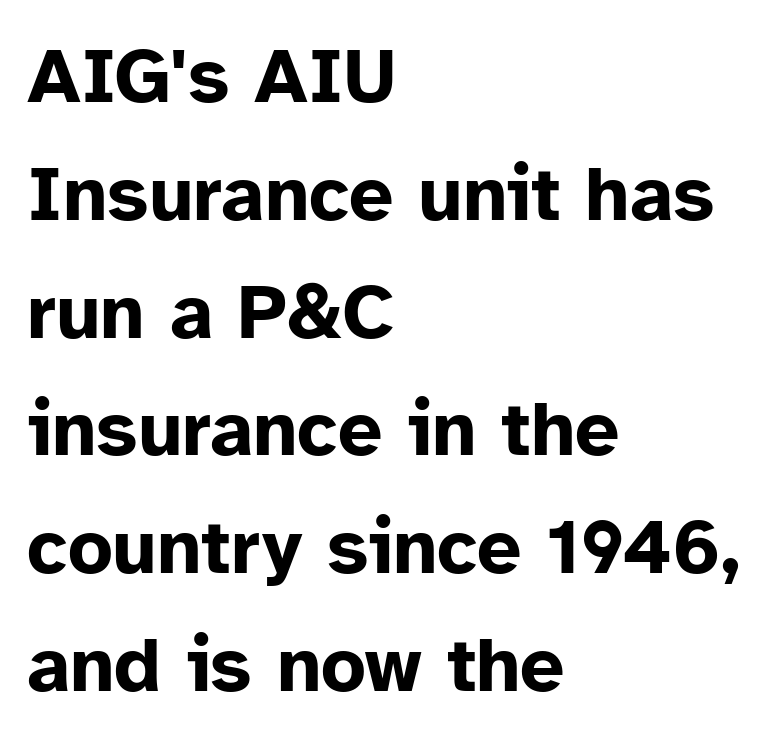
{"serif": "no", "italic": "no", "bold": "yes", "weight": "bold", "width": "normal", "stroke_contrast": "low", "x_height": "medium", "monospaced": "no", "underline": "no", "align": "left", "line_spacing": "normal", "line_spacing_ratio": 1.51, "letter_spacing": "normal", "letter_spacing_em": 0.0, "glyph_px": 78}
